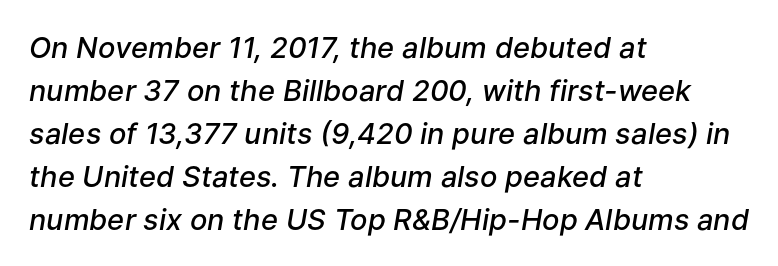
Q: Is the text bold? A: Semi-bold.
Q: Is the text italic (slanted)? A: Yes, it leans right by about 9 degrees.
Q: Is the text underlined? A: No.
Q: How is the paragraph aligned? A: Left-aligned.
Q: Is the spacing between letters normal or unusually wide? A: Normal.
Q: Is the spacing between lines tight, normal or loose? A: Normal.
Q: Width (condensed, normal, or wide)? A: Normal.
Q: Stroke contrast? A: Low.
Q: x-height? A: Medium.
Q: Monospaced? A: No.
